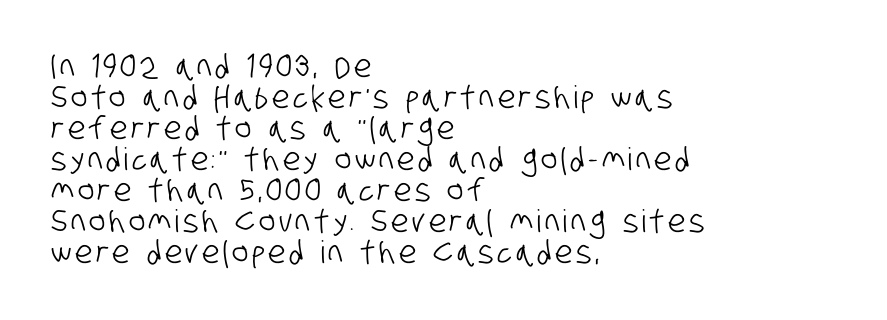
Q: Is the typeface a serif or a sans-serif typeface? A: Sans-serif.
Q: Is the text underlined? A: No.
Q: How is the paragraph aligned? A: Left-aligned.
Q: Is the spacing between lines tight, normal or loose? A: Tight.
Q: Width (condensed, normal, or wide)? A: Condensed.
Q: Stroke contrast? A: Low.
Q: x-height? A: Large.
Q: Monospaced? A: No.
